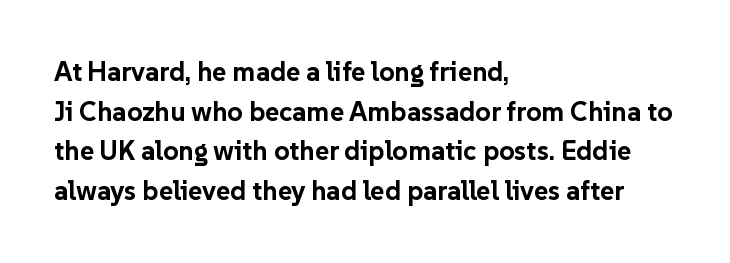
{"italic": "no", "bold": "yes", "underline": "no", "align": "left", "line_spacing": "normal", "line_spacing_ratio": 1.47, "letter_spacing": "normal", "letter_spacing_em": 0.0, "glyph_px": 27}
